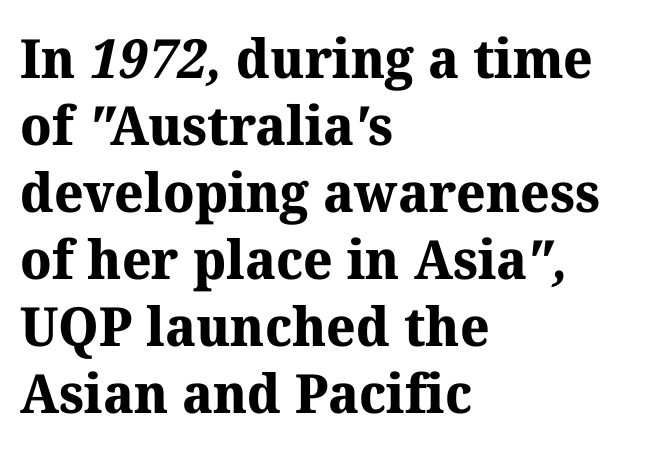
The image shows 54 px bold serif type; set left-aligned, line spacing 1.24x, normal letter spacing, not underlined; medium stroke contrast and a medium x-height.
